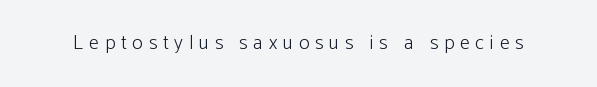
{"italic": "no", "bold": "no", "underline": "no", "letter_spacing": "wide", "letter_spacing_em": 0.29, "glyph_px": 20}
